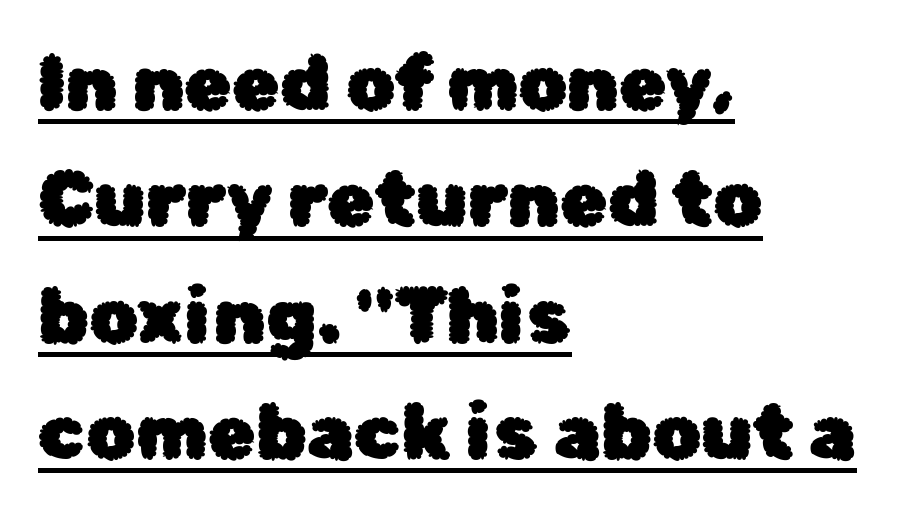
The image shows 77 px sans-serif type, upright; set left-aligned, normal line spacing (1.51x), normal letter spacing, underlined; low stroke contrast and a medium x-height.
